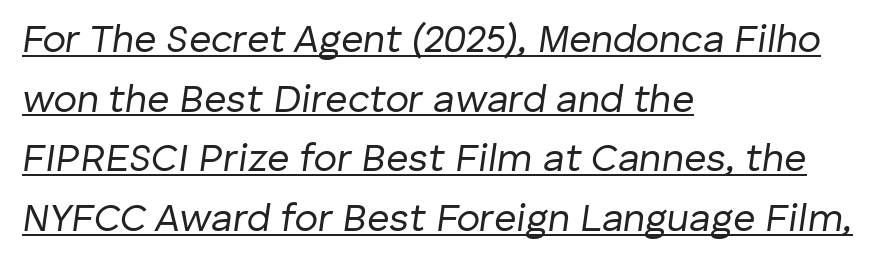
Q: Is the text bold? A: No.
Q: Is the text italic (slanted)? A: Yes, it leans right by about 8 degrees.
Q: Is the text underlined? A: Yes.
Q: How is the paragraph aligned? A: Left-aligned.
Q: Is the spacing between letters normal or unusually wide? A: Normal.
Q: Is the spacing between lines tight, normal or loose? A: Normal.
Q: Width (condensed, normal, or wide)? A: Normal.
Q: Stroke contrast? A: Low.
Q: x-height? A: Medium.
Q: Monospaced? A: No.
